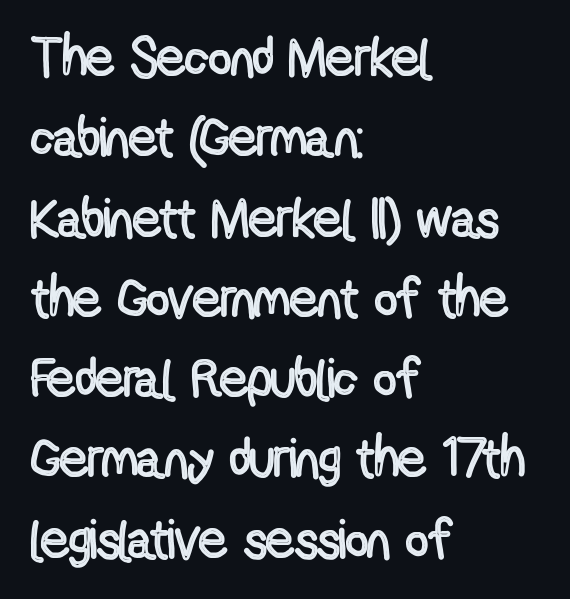
{"italic": "no", "width": "condensed", "x_height": "medium", "monospaced": "no", "underline": "no", "align": "left", "line_spacing": "normal", "line_spacing_ratio": 1.46, "letter_spacing": "normal", "letter_spacing_em": 0.0, "glyph_px": 55}
